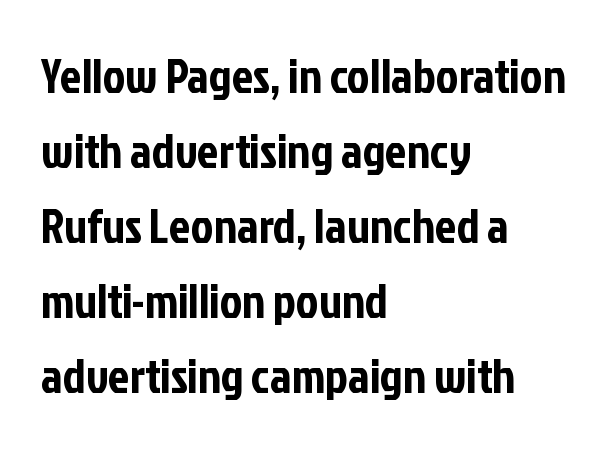
The string is rendered with underlining switched off. Check where the strokes stop: nothing finishes them off — pure sans. The rendering uses natural spacing where letterforms have individual widths. How would I describe the line gaps? Plain and ordinary. The horizontal fit of the characters is conventional and even. Style check: upright.
